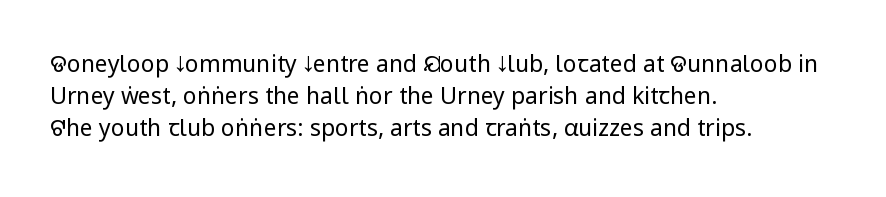
Q: Is the text bold? A: No.
Q: Is the text italic (slanted)? A: No, it is upright.
Q: Is the text underlined? A: No.
Q: How is the paragraph aligned? A: Left-aligned.
Q: Is the spacing between letters normal or unusually wide? A: Normal.
Q: Is the spacing between lines tight, normal or loose? A: Normal.
